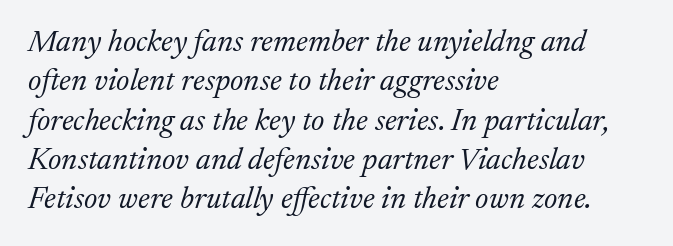
The image shows 31 px light serif type, italic (leaning right); set left-aligned, normal line spacing (1.27x), normal letter spacing, not underlined; medium stroke contrast and a medium x-height.
